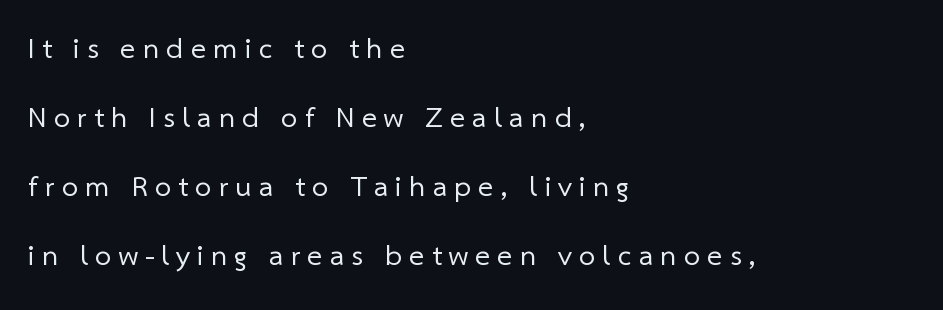
You could not count columns in this text — the font is proportionally spaced. Words float on clear page, feet unadorned. Check where the strokes stop: nothing finishes them off — pure sans. If you drew a ruler down the left edge, every line would touch it. The letterforms stand isolated, each surrounded by extra space.
